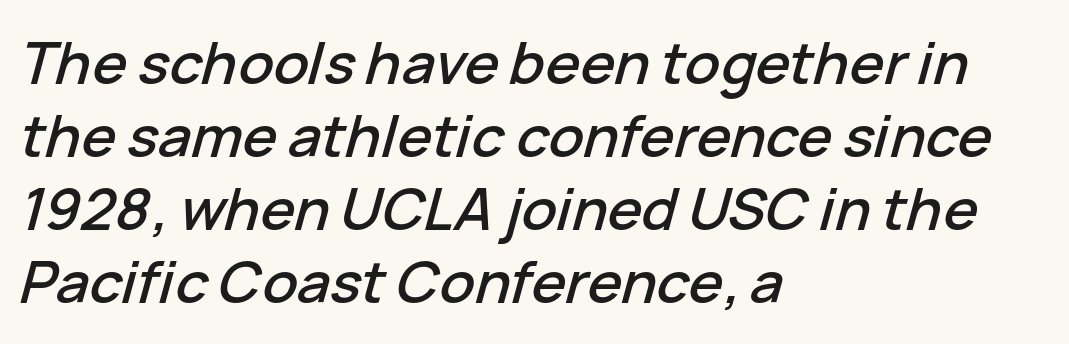
{"italic": "yes", "lean": "right", "slant_degrees": 15, "width": "normal", "stroke_contrast": "low", "x_height": "medium", "monospaced": "no", "underline": "no", "align": "left", "line_spacing": "normal", "line_spacing_ratio": 1.26, "letter_spacing": "normal", "letter_spacing_em": 0.0, "glyph_px": 58}
